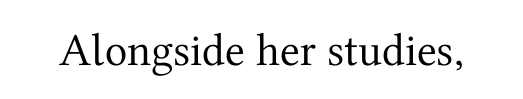
{"serif": "yes", "italic": "no", "bold": "no", "weight": "regular", "width": "normal", "stroke_contrast": "medium", "x_height": "medium", "monospaced": "no", "underline": "no", "letter_spacing": "normal", "letter_spacing_em": 0.0, "glyph_px": 46}
